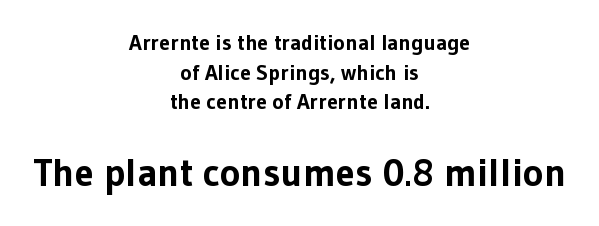
The image shows 39 px bold sans-serif type, upright; set centered, normal line spacing (1.35x), normal letter spacing, not underlined; the second (bottom) block is 1.77x larger; low stroke contrast and a medium x-height.
